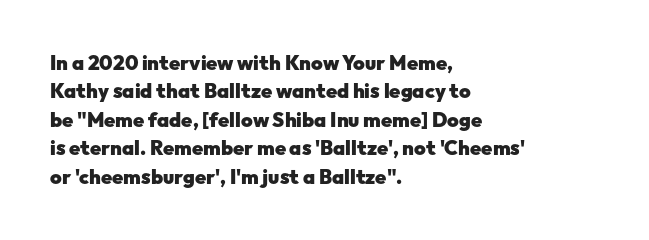
Has an underline been added? It has not. Here the glyphs are tracked normally, forming tight word shapes. Compared with typical paragraphs, the rows here are spaced about the same. The characters look thick and weighty, a clear bold.
